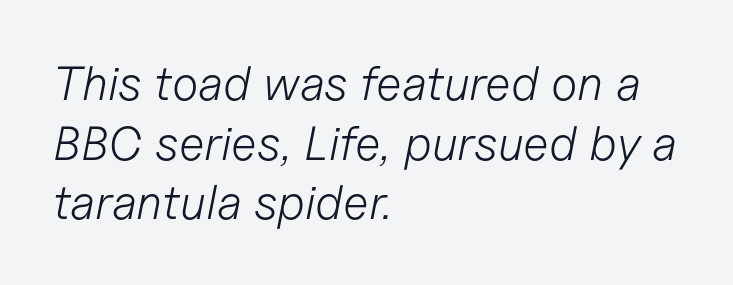
Look at the tracking — it's just the regular setting, nothing added. Underline: absent. These lines are rendered in a variable-pitch font. Stems and bowls with no extra thickness — not bold. Characters are canted at an angle relative to the baseline's perpendicular. The rendering anchors every line to the left-hand side.
